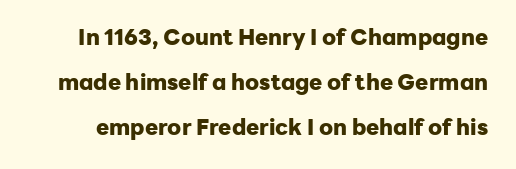
Thick stems and heavy bowls — unmistakably bold. Bare-footed words on every line. The lettering holds an erect, upright posture throughout. You could fit nearly another row in the gap between these rows. Words appear dense and cohesive because spacing is normal.
